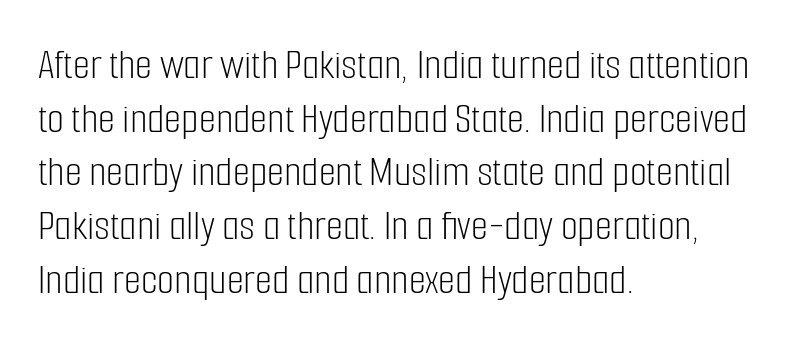
The image shows 44 px light, condensed sans-serif type, upright; set left-aligned, line spacing 1.22x, normal letter spacing, not underlined; low stroke contrast and a medium x-height.
